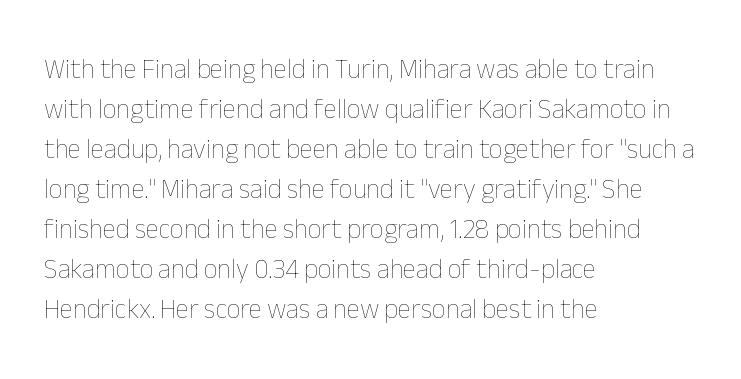
{"italic": "no", "bold": "no", "underline": "no", "align": "left", "line_spacing": "normal", "line_spacing_ratio": 1.48, "letter_spacing": "normal", "letter_spacing_em": 0.0, "glyph_px": 27}
